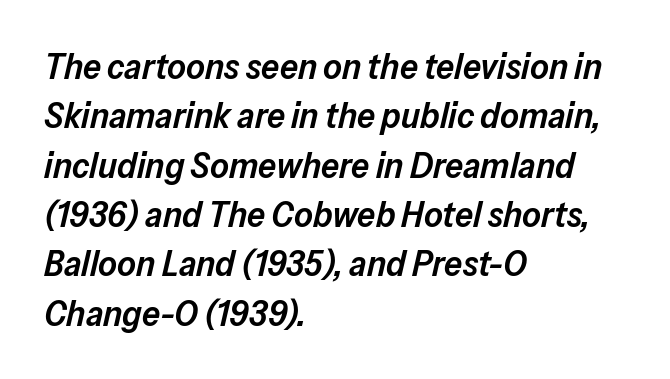
The image shows 36 px semibold type, italic (leaning right); set left-aligned, normal line spacing (1.37x), normal letter spacing, not underlined; low stroke contrast and a medium x-height.
